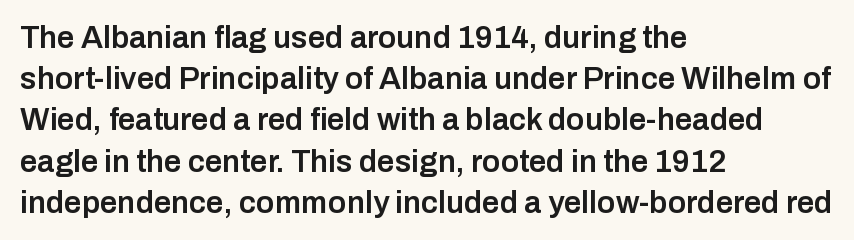
Q: Is the text bold? A: Semi-bold.
Q: Is the text italic (slanted)? A: No, it is upright.
Q: Is the typeface a serif or a sans-serif typeface? A: Sans-serif.
Q: Is the text underlined? A: No.
Q: How is the paragraph aligned? A: Left-aligned.
Q: Is the spacing between letters normal or unusually wide? A: Normal.
Q: Is the spacing between lines tight, normal or loose? A: Normal.
Q: Width (condensed, normal, or wide)? A: Normal.
Q: Stroke contrast? A: Low.
Q: x-height? A: Medium.
Q: Monospaced? A: No.
